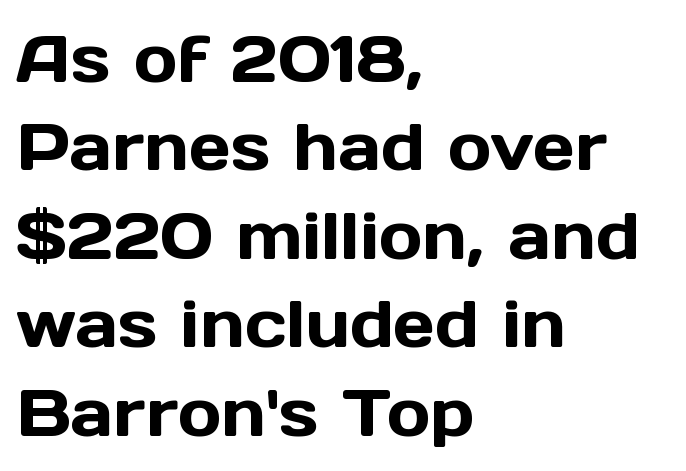
{"serif": "no", "italic": "no", "width": "normal", "x_height": "medium", "monospaced": "no", "underline": "no", "align": "left", "line_spacing": "normal", "line_spacing_ratio": 1.34, "letter_spacing": "normal", "letter_spacing_em": 0.0, "glyph_px": 66}
